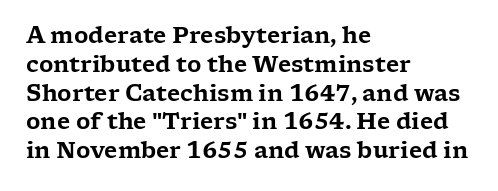
Q: Is the text italic (slanted)? A: No, it is upright.
Q: Is the text underlined? A: No.
Q: How is the paragraph aligned? A: Left-aligned.
Q: Is the spacing between letters normal or unusually wide? A: Normal.
Q: Is the spacing between lines tight, normal or loose? A: Normal.
